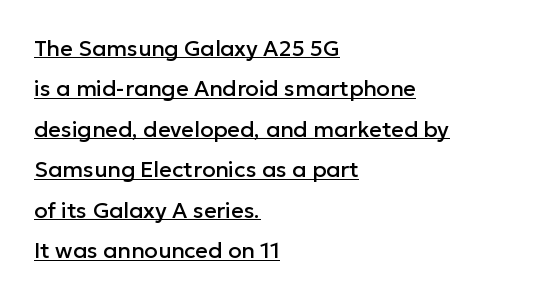
Q: Is the text italic (slanted)? A: No, it is upright.
Q: Is the text underlined? A: Yes.
Q: How is the paragraph aligned? A: Left-aligned.
Q: Is the spacing between letters normal or unusually wide? A: Normal.
